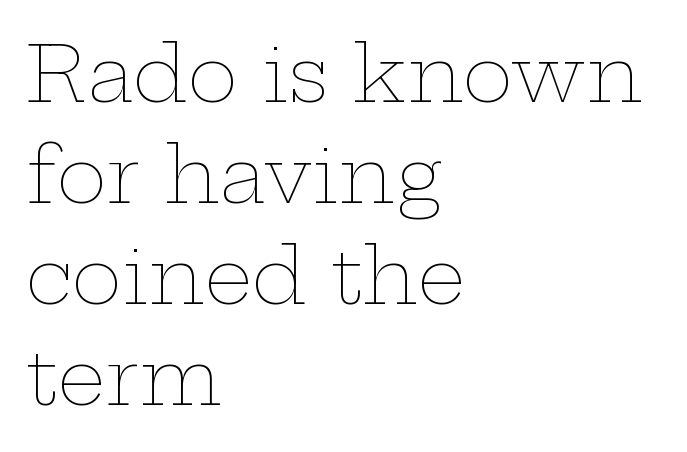
{"italic": "no", "bold": "no", "weight": "thin", "width": "wide", "stroke_contrast": "low", "x_height": "medium", "monospaced": "no", "underline": "no", "align": "left", "line_spacing": "normal", "line_spacing_ratio": 1.33, "letter_spacing": "normal", "letter_spacing_em": 0.0, "glyph_px": 76}
